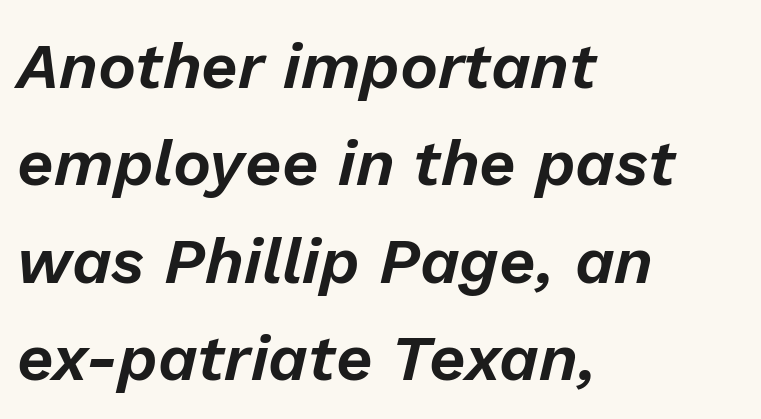
{"italic": "yes", "lean": "right", "slant_degrees": 13, "width": "normal", "stroke_contrast": "low", "x_height": "medium", "monospaced": "no", "underline": "no", "align": "left", "line_spacing": "normal", "line_spacing_ratio": 1.52, "letter_spacing": "normal", "letter_spacing_em": 0.0, "glyph_px": 64}
